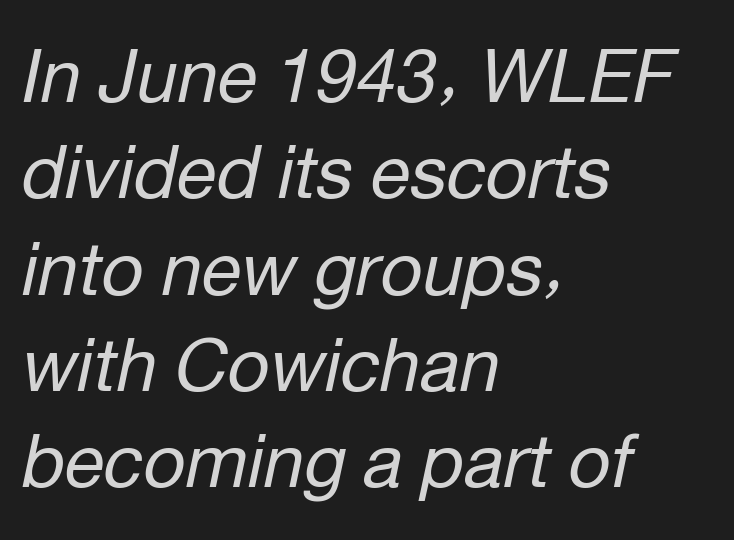
Q: Is the text bold? A: No.
Q: Is the text italic (slanted)? A: Yes, it leans right by about 12 degrees.
Q: Is the text underlined? A: No.
Q: How is the paragraph aligned? A: Left-aligned.
Q: Is the spacing between letters normal or unusually wide? A: Normal.
Q: Is the spacing between lines tight, normal or loose? A: Normal.
Q: Width (condensed, normal, or wide)? A: Normal.
Q: Stroke contrast? A: Low.
Q: x-height? A: Medium.
Q: Monospaced? A: No.
